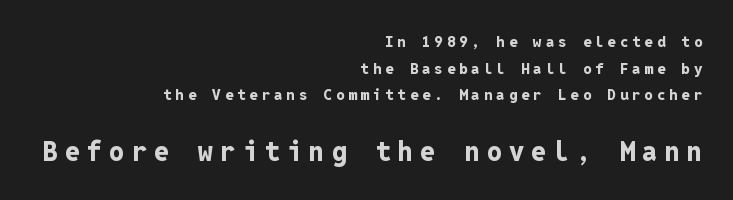
Tall strokes in this sample are plumb rather than angled. The lower block of text is set noticeably larger than the block above it. Descenders are the only things crossing below the line. Where is the straight margin? On the right. Words appear elongated and porous because spacing is wide.
